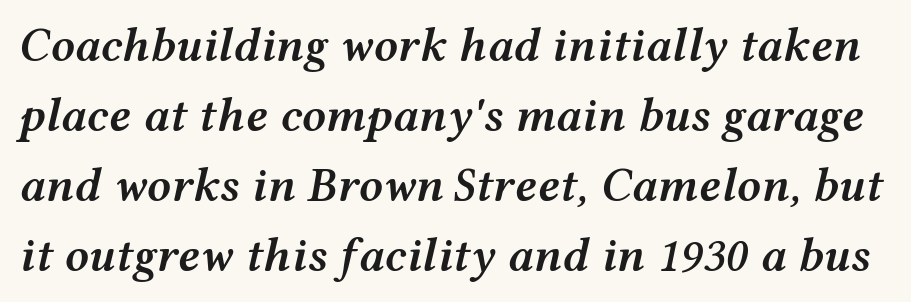
The image shows 48 px semibold, wide type, italic (leaning right); set normal line spacing (1.46x), normal letter spacing, not underlined; medium stroke contrast and a medium x-height.
